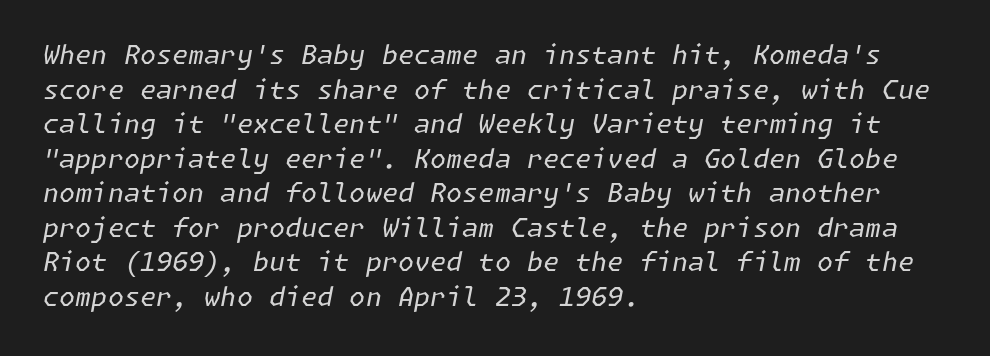
The image shows 26 px text type, italic (leaning right); set left-aligned, normal line spacing (1.33x), normal letter spacing, not underlined.
